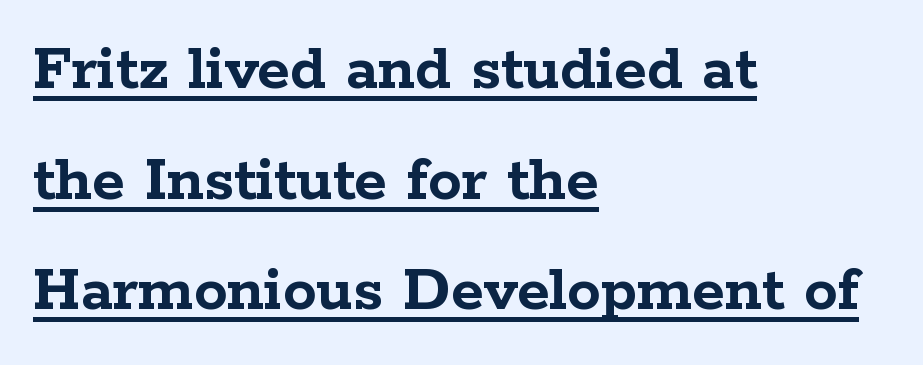
Q: Is the text bold? A: Yes.
Q: Is the text italic (slanted)? A: No, it is upright.
Q: Is the typeface a serif or a sans-serif typeface? A: Serif.
Q: Is the text underlined? A: Yes.
Q: How is the paragraph aligned? A: Left-aligned.
Q: Is the spacing between letters normal or unusually wide? A: Normal.
Q: Is the spacing between lines tight, normal or loose? A: Normal.
Q: Width (condensed, normal, or wide)? A: Wide.
Q: Stroke contrast? A: Low.
Q: x-height? A: Medium.
Q: Monospaced? A: No.
